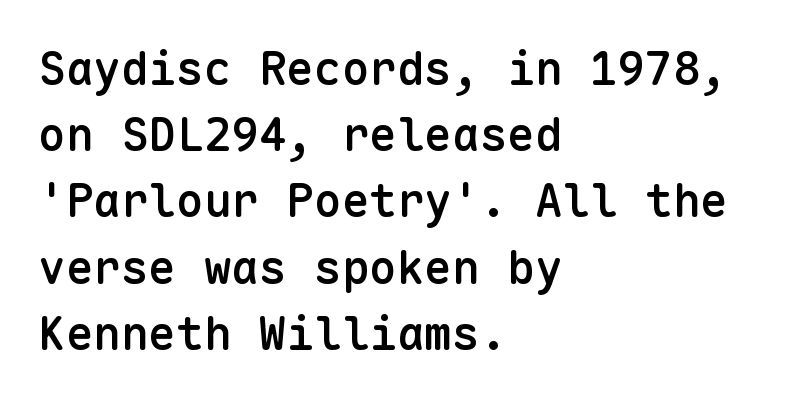
The glyphs in this specimen are sans serif. Do the characters align in a grid? Yes, the font is monospaced. Which margin do the lines hug? The left one — the right edge is uneven. I'd describe the lettering as semibold — firm but not a full bold. Decoration check: the copy has no underline. Is there any slant? The stems are plumb.
